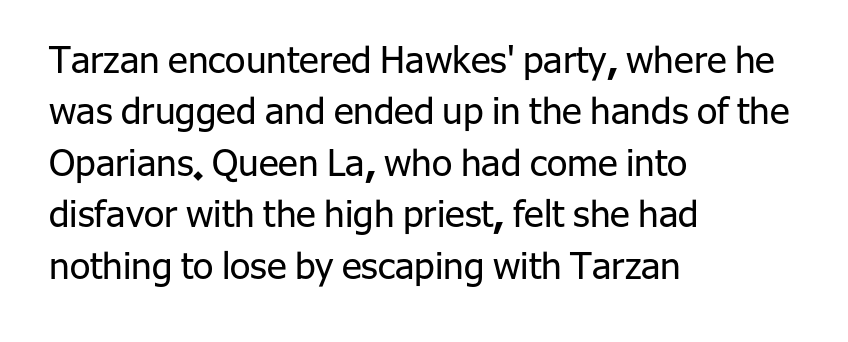
The typeface has the unassuming heft of standard copy or less. The lettering holds an erect, upright posture throughout. A normal amount of white space separates one row of letters from the next. Do the characters align in a grid? No, the font is proportional. Type style note: lacks serifs. The space directly below the letters is spotless.
